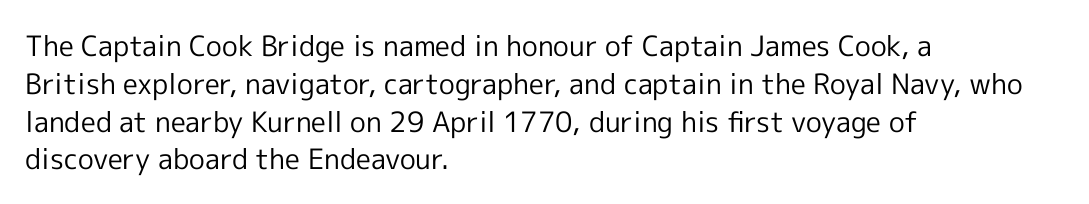
The image shows 28 px regular-weight sans-serif type, upright; set left-aligned, normal line spacing (1.35x), normal letter spacing, not underlined; a medium x-height.
